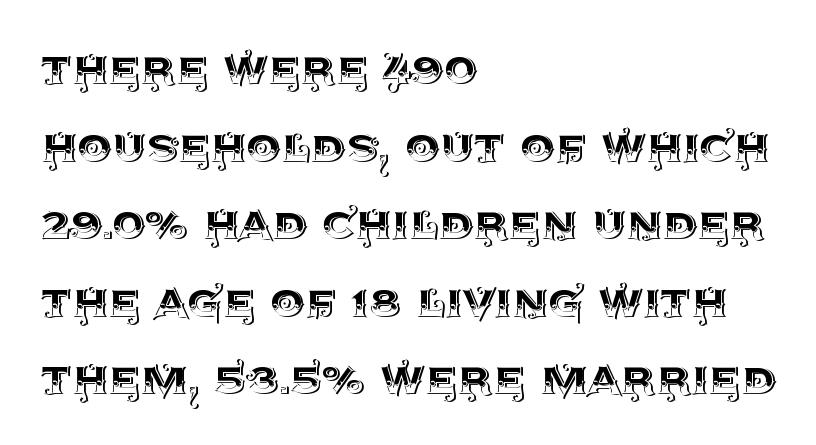
{"italic": "no", "width": "normal", "x_height": "large", "monospaced": "no", "underline": "no", "align": "left", "line_spacing": "normal", "line_spacing_ratio": 1.41, "letter_spacing": "normal", "letter_spacing_em": 0.0, "glyph_px": 55}
